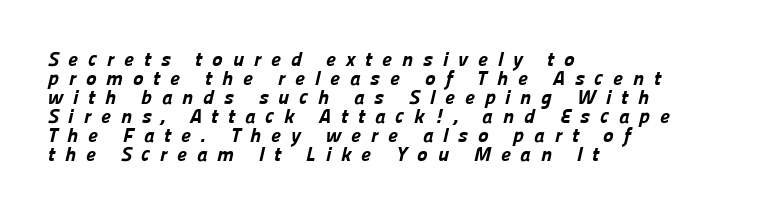
{"bold": "yes", "underline": "no", "align": "left", "line_spacing": "tight", "line_spacing_ratio": 0.95, "letter_spacing": "wide", "letter_spacing_em": 0.49, "glyph_px": 20}
